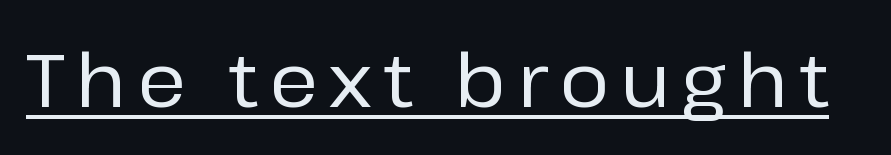
Q: Is the text italic (slanted)? A: No, it is upright.
Q: Is the typeface a serif or a sans-serif typeface? A: Sans-serif.
Q: Is the text underlined? A: Yes.
Q: Width (condensed, normal, or wide)? A: Normal.
Q: Stroke contrast? A: Low.
Q: x-height? A: Medium.
Q: Monospaced? A: No.
